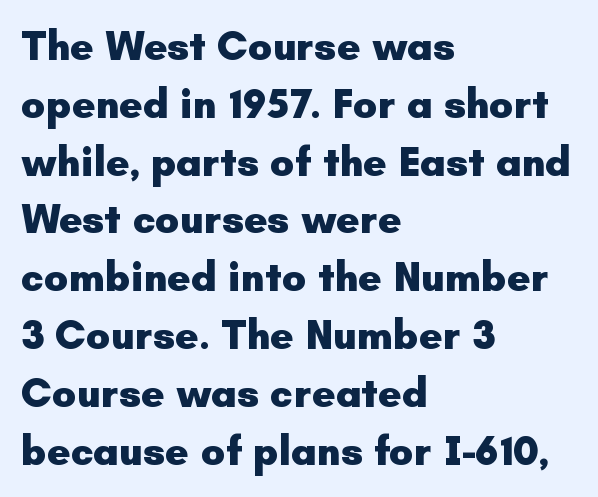
{"serif": "no", "italic": "no", "bold": "yes", "weight": "heavy", "width": "normal", "stroke_contrast": "low", "x_height": "small", "monospaced": "no", "underline": "no", "align": "left", "line_spacing": "normal", "line_spacing_ratio": 1.41, "letter_spacing": "normal", "letter_spacing_em": 0.0, "glyph_px": 41}
